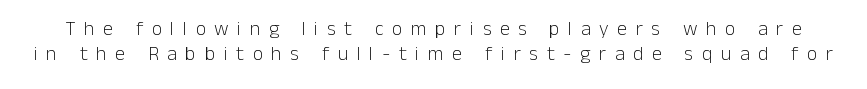
The image shows 20 px text type, upright; set line spacing 1.23x, unusually wide letter spacing (+0.43 em), not underlined.
